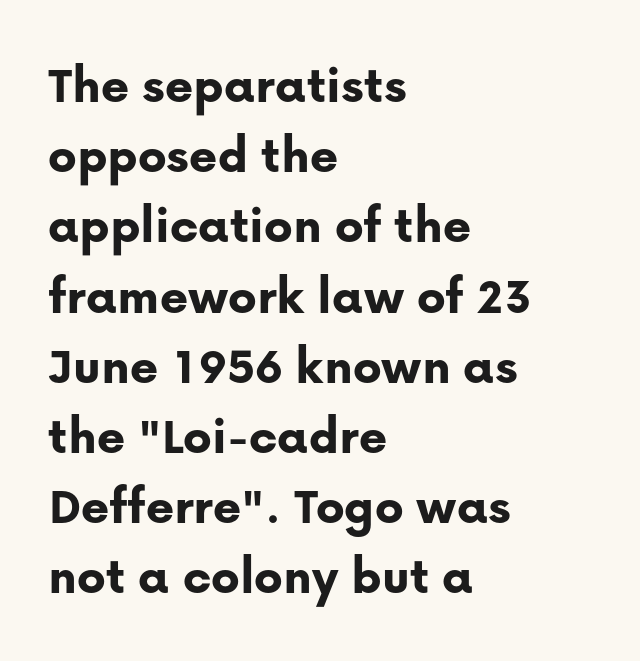
This rendering uses left alignment, leaving the right contour irregular. Stroke thickness is high; the sample reads as a true bold. The letters carry no serifs — their stems end cleanly without finishing strokes. Regarding leading, the lines here are spaced in the standard way. This sample uses plain, unmodified letter spacing.
